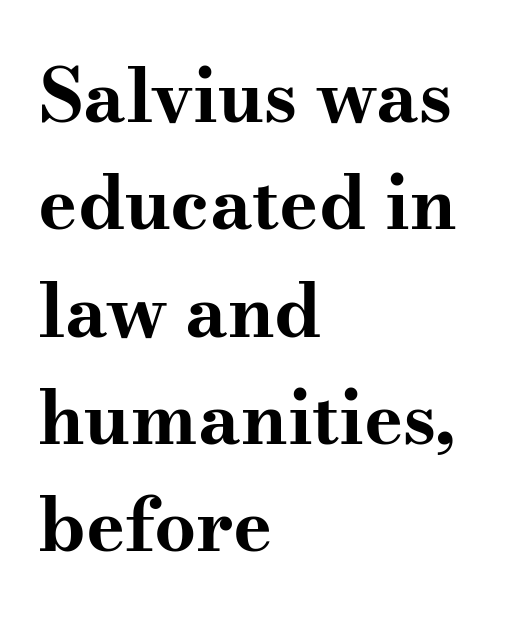
The image shows 74 px bold, wide serif type, upright; set left-aligned, normal line spacing (1.45x), normal letter spacing, not underlined; medium stroke contrast and a small x-height.
